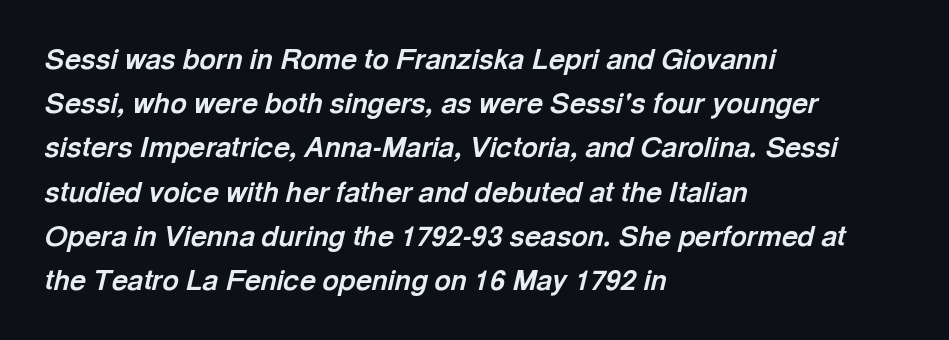
Q: Is the text bold? A: Yes.
Q: Is the text italic (slanted)? A: Yes, it leans right by about 13 degrees.
Q: Is the text underlined? A: No.
Q: How is the paragraph aligned? A: Left-aligned.
Q: Is the spacing between letters normal or unusually wide? A: Normal.
Q: Is the spacing between lines tight, normal or loose? A: Normal.
Q: Width (condensed, normal, or wide)? A: Normal.
Q: x-height? A: Medium.
Q: Monospaced? A: No.
